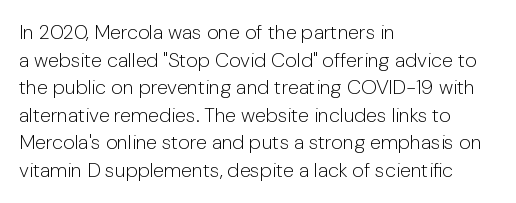
This rendering leaves character spacing at its baseline value. These lines stack with their left ends in a neat column. Reading down the column, the eye jumps a familiar distance to each next line. Stroke mass is kept to a normal reading level or below. Unlike italic type, these characters show no tilt at all. No word sits above an underline.
